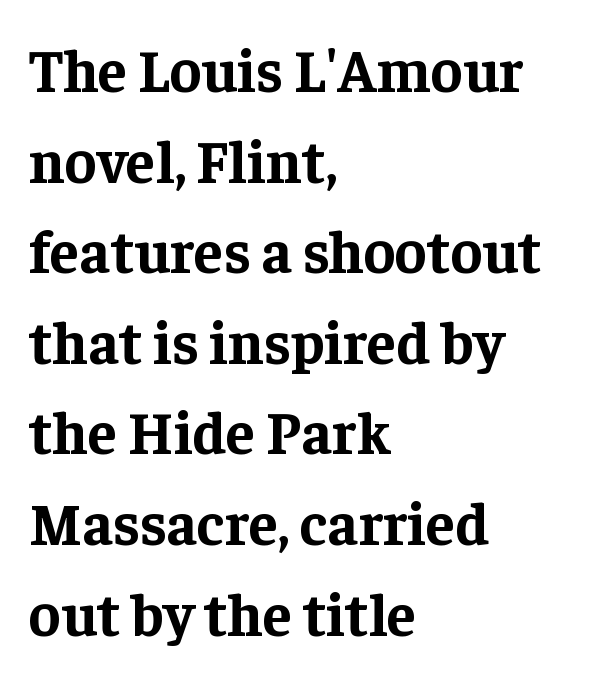
Q: Is the text bold? A: Yes.
Q: Is the text italic (slanted)? A: No, it is upright.
Q: Is the typeface a serif or a sans-serif typeface? A: Serif.
Q: Is the text underlined? A: No.
Q: How is the paragraph aligned? A: Left-aligned.
Q: Is the spacing between letters normal or unusually wide? A: Normal.
Q: Is the spacing between lines tight, normal or loose? A: Normal.
Q: Width (condensed, normal, or wide)? A: Normal.
Q: Stroke contrast? A: Low.
Q: x-height? A: Medium.
Q: Monospaced? A: No.
